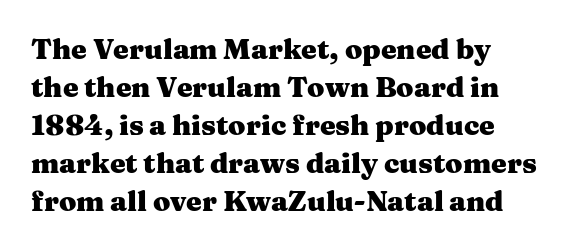
A typesetter would call this proportional, since set widths differ per character. The passage shown is emphatically bold. In terms of posture, this sample is upright. Is there much room between lines? A standard amount, neither cramped nor airy. What stands out about the letter spacing? Nothing — it is the standard amount.
